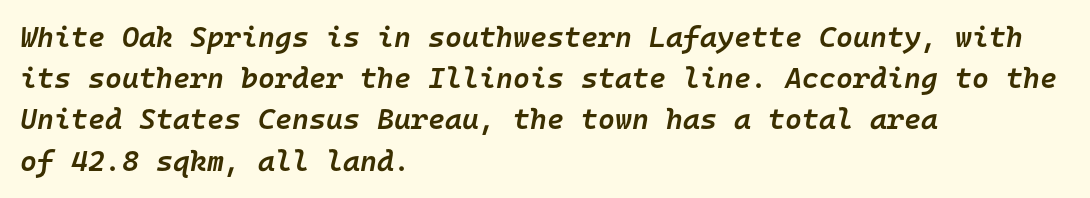
Q: Is the text bold? A: Semi-bold.
Q: Is the text italic (slanted)? A: Yes, it leans right by about 10 degrees.
Q: Is the text underlined? A: No.
Q: How is the paragraph aligned? A: Left-aligned.
Q: Is the spacing between letters normal or unusually wide? A: Normal.
Q: Is the spacing between lines tight, normal or loose? A: Normal.
Q: Width (condensed, normal, or wide)? A: Normal.
Q: Stroke contrast? A: Low.
Q: x-height? A: Medium.
Q: Monospaced? A: Yes.
